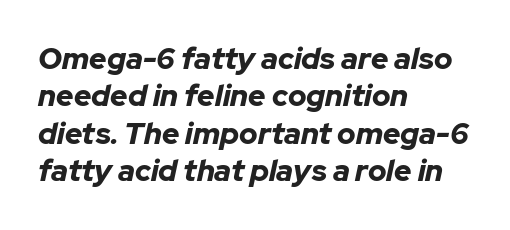
{"italic": "yes", "lean": "right", "slant_degrees": 12, "bold": "yes", "weight": "bold", "width": "normal", "stroke_contrast": "low", "x_height": "medium", "monospaced": "no", "underline": "no", "align": "left", "line_spacing": "normal", "line_spacing_ratio": 1.25, "letter_spacing": "normal", "letter_spacing_em": 0.0, "glyph_px": 30}
